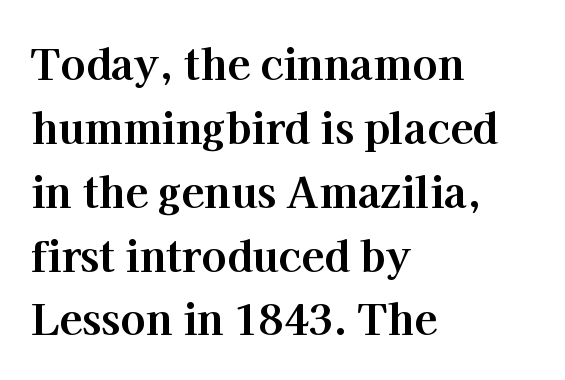
{"serif": "yes", "italic": "no", "bold": "yes", "weight": "bold", "width": "normal", "stroke_contrast": "high", "x_height": "medium", "monospaced": "no", "underline": "no", "align": "left", "line_spacing": "normal", "line_spacing_ratio": 1.52, "letter_spacing": "normal", "letter_spacing_em": 0.0, "glyph_px": 42}
